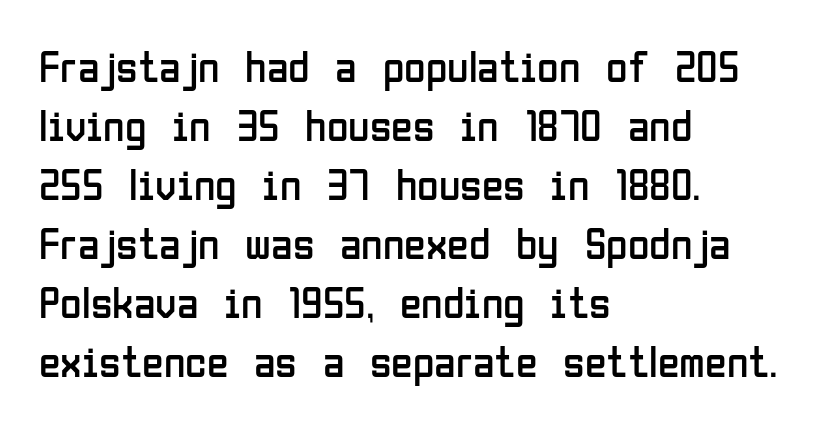
Compared with typical body copy, the letter spacing here is the same. Type style note: lacks serifs. This sample is left-justified, so line endings fall wherever the words run out. Descender tails drop into unmarked territory. Proportional: the letters do not fall into vertical columns. Reading down the column, the eye jumps a familiar distance to each next line.
